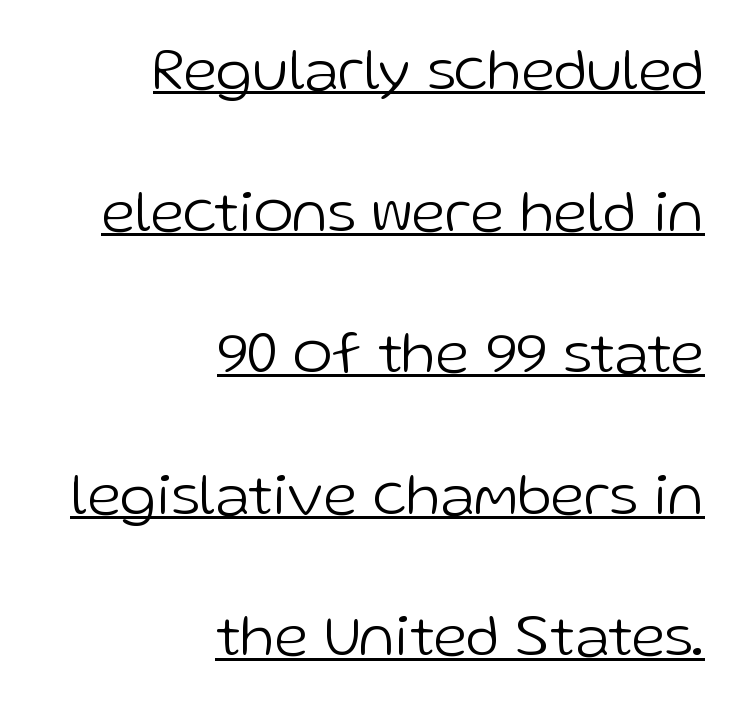
The image shows 60 px light sans-serif type, upright; set right-aligned, loose line spacing (2.36x), normal letter spacing, underlined; low stroke contrast and a medium x-height.
